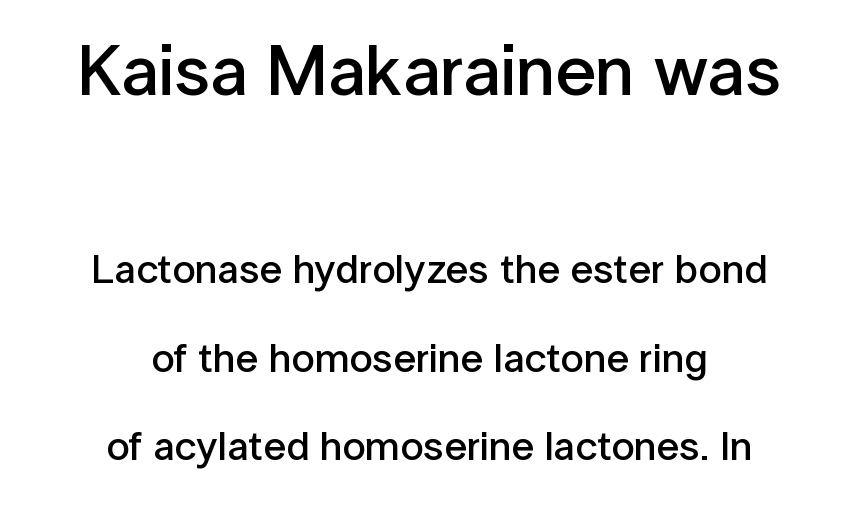
The image shows 72 px semibold sans-serif type, upright; set centered, loose line spacing (2.16x), normal letter spacing, not underlined; the first (top) block is 1.76x larger; low stroke contrast and a medium x-height.
